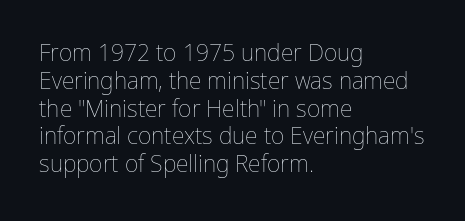
Q: Is the text bold? A: No.
Q: Is the text italic (slanted)? A: No, it is upright.
Q: Is the text underlined? A: No.
Q: How is the paragraph aligned? A: Left-aligned.
Q: Is the spacing between letters normal or unusually wide? A: Normal.
